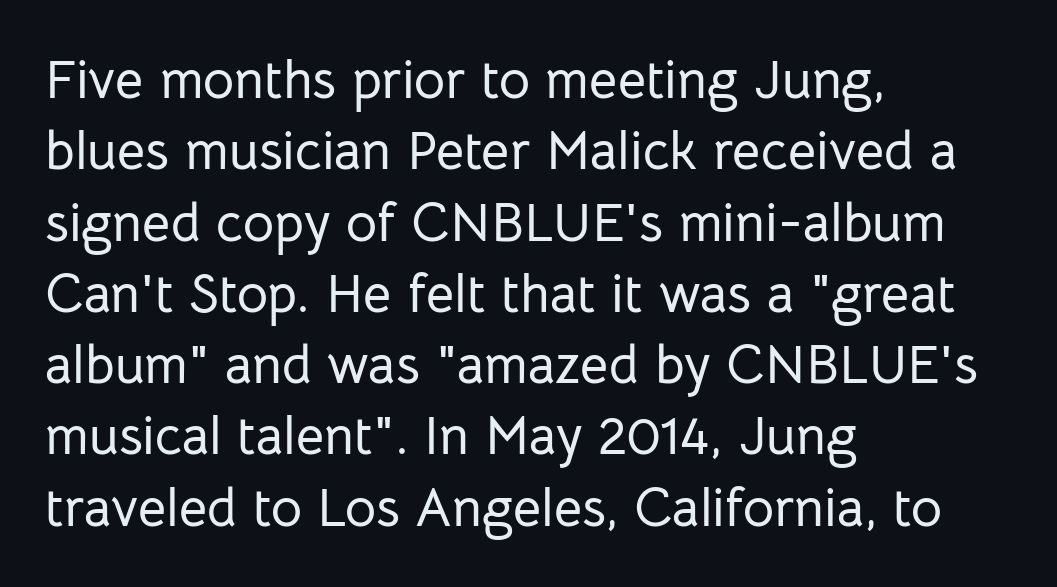
The image shows 54 px sans-serif type, upright; set left-aligned, normal line spacing (1.32x), normal letter spacing, not underlined; low stroke contrast and a medium x-height.
